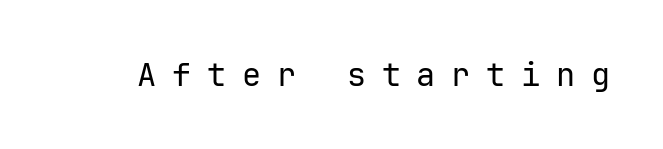
Q: Is the text bold? A: No.
Q: Is the text italic (slanted)? A: No, it is upright.
Q: Is the typeface a serif or a sans-serif typeface? A: Sans-serif.
Q: Is the text underlined? A: No.
Q: Is the spacing between letters normal or unusually wide? A: Unusually wide.
Q: Width (condensed, normal, or wide)? A: Normal.
Q: Stroke contrast? A: Low.
Q: x-height? A: Medium.
Q: Monospaced? A: Yes.
